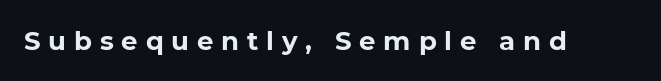
Summary of weight: heavy, a full bold. A clean baseline with only descenders dipping below it. These lines have a slow, spaced-out rhythm from letter to letter.
